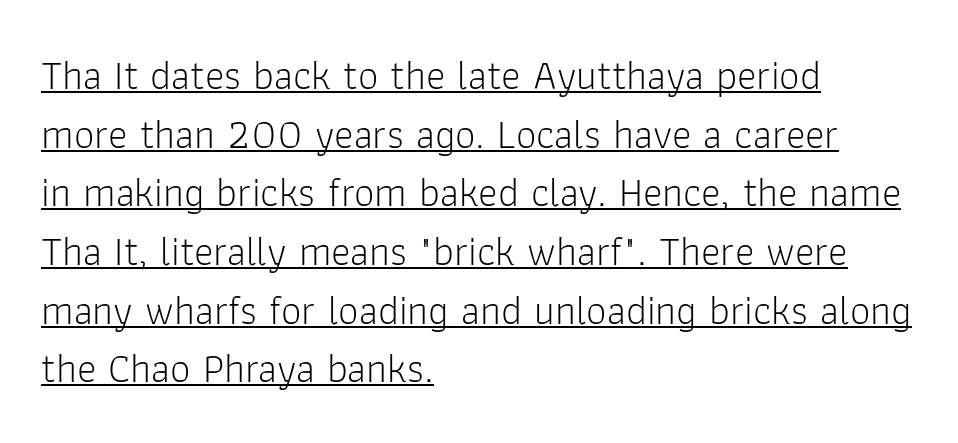
Unlike italic type, these characters show no tilt at all. Think of a printed novel: that variable character pitch is what you see here. In terms of letterspacing, this is plain default setting. Horizontal alignment here is leftward, the default for most running prose.
